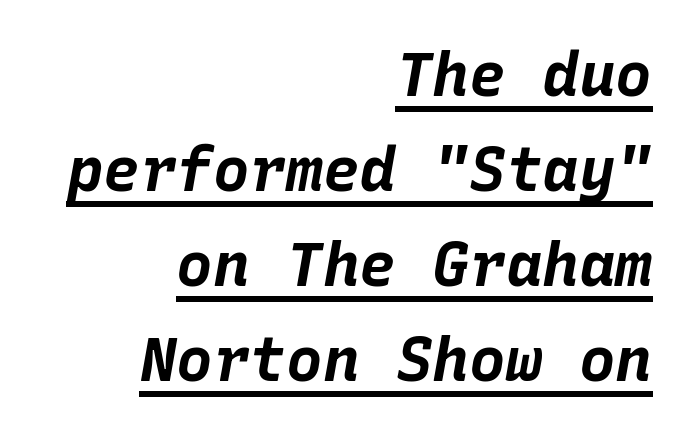
Nothing unusual about the tracking: characters are spaced as the font intends. I'd describe the lettering as bold — thick and assertive. The rendering uses typewriter-style spacing with identical character cells. Designer's note — italics engaged.
